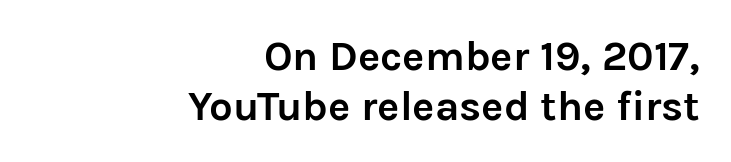
Line endings align vertically; line beginnings do not. The face used here has the dense, thick strokes of a bold. Is this a fixed-width face? No — the glyphs have proportional, varying widths. Check where the strokes stop: nothing finishes them off — pure sans. It's the straight-up-and-down kind of type. Nothing unusual about the tracking: characters are spaced as the font intends.
